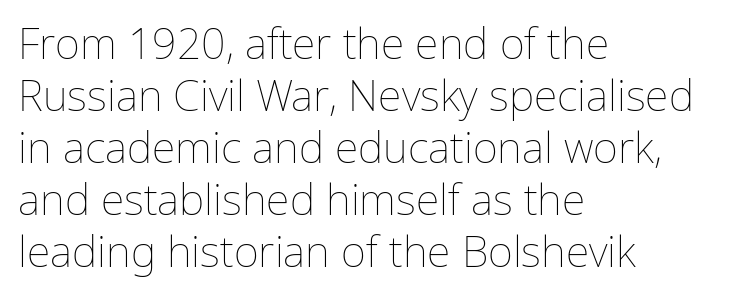
Q: Is the text bold? A: No.
Q: Is the text italic (slanted)? A: No, it is upright.
Q: Is the text underlined? A: No.
Q: How is the paragraph aligned? A: Left-aligned.
Q: Is the spacing between letters normal or unusually wide? A: Normal.
Q: Width (condensed, normal, or wide)? A: Normal.
Q: Stroke contrast? A: Low.
Q: x-height? A: Medium.
Q: Monospaced? A: No.
